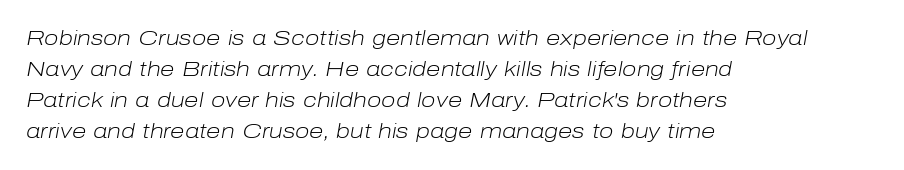
Does the copy run flush right? No — it runs flush left. Observe the lean: these are italic letterforms. Summary of weight: not heavy and not bold. Compared with typical paragraphs, the rows here are spaced about the same. Characters follow at the spacing the type designer built in.
